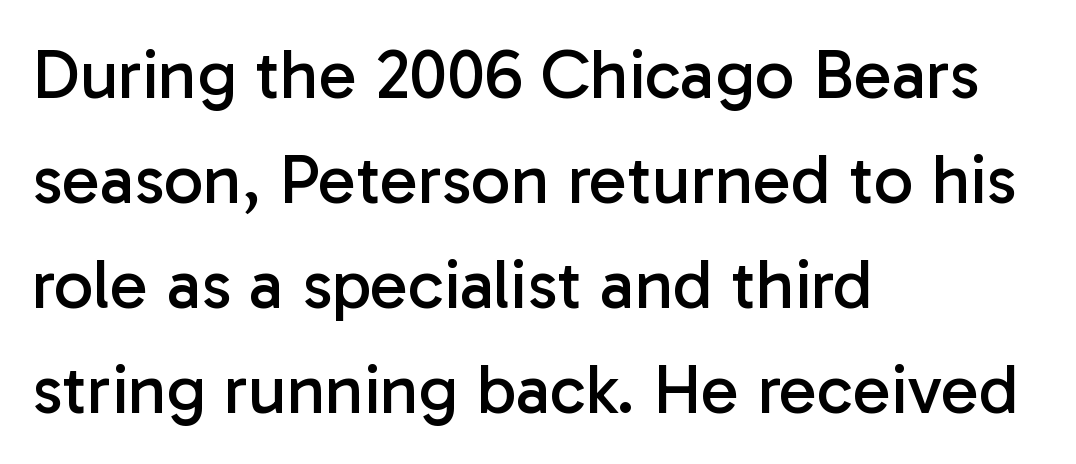
{"serif": "no", "italic": "no", "bold": "no", "weight": "regular", "width": "normal", "stroke_contrast": "low", "x_height": "medium", "monospaced": "no", "underline": "no", "align": "left", "line_spacing": "normal", "line_spacing_ratio": 1.5, "letter_spacing": "normal", "letter_spacing_em": 0.0, "glyph_px": 70}
